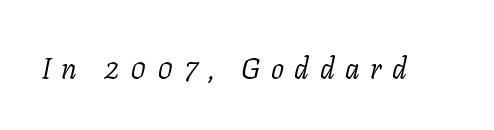
{"serif": "yes", "italic": "yes", "lean": "right", "slant_degrees": 11, "bold": "no", "weight": "light", "width": "normal", "stroke_contrast": "low", "x_height": "medium", "monospaced": "no", "underline": "no", "letter_spacing": "wide", "letter_spacing_em": 0.36, "glyph_px": 29}
